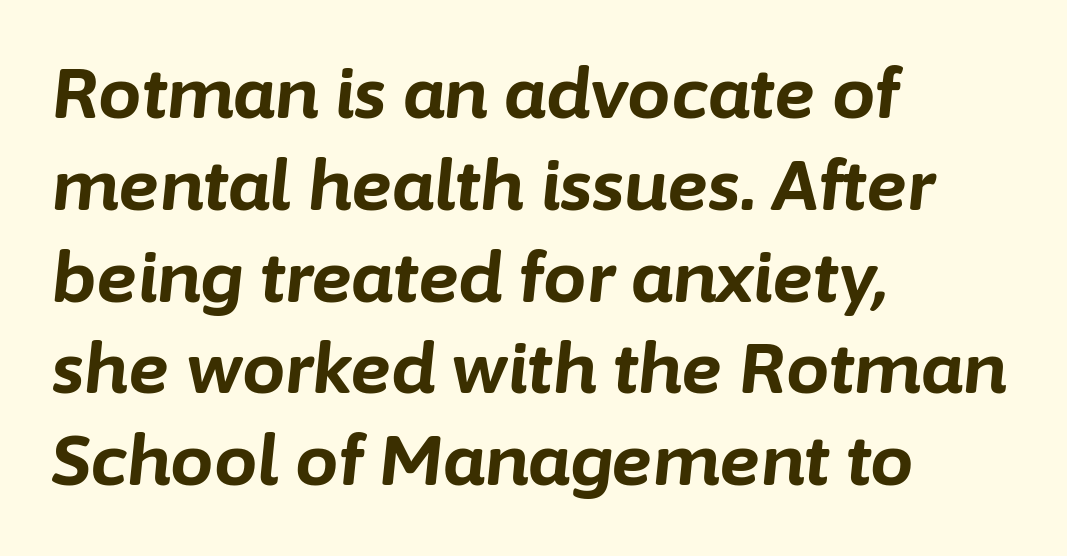
Q: Is the text bold? A: Yes.
Q: Is the text italic (slanted)? A: Yes, it leans right by about 6 degrees.
Q: Is the text underlined? A: No.
Q: How is the paragraph aligned? A: Left-aligned.
Q: Is the spacing between letters normal or unusually wide? A: Normal.
Q: Is the spacing between lines tight, normal or loose? A: Normal.
Q: Width (condensed, normal, or wide)? A: Normal.
Q: Stroke contrast? A: Low.
Q: x-height? A: Medium.
Q: Monospaced? A: No.
